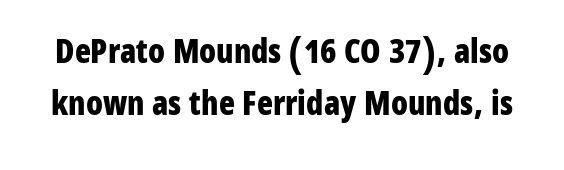
Q: Is the text bold? A: Yes.
Q: Is the text italic (slanted)? A: No, it is upright.
Q: Is the typeface a serif or a sans-serif typeface? A: Sans-serif.
Q: Is the text underlined? A: No.
Q: Is the spacing between letters normal or unusually wide? A: Normal.
Q: Is the spacing between lines tight, normal or loose? A: Normal.
Q: Width (condensed, normal, or wide)? A: Condensed.
Q: Stroke contrast? A: Low.
Q: x-height? A: Medium.
Q: Monospaced? A: No.
